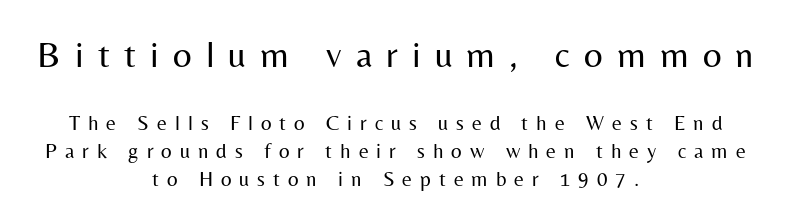
Q: Is the text bold? A: No.
Q: Is the text italic (slanted)? A: No, it is upright.
Q: Is the typeface a serif or a sans-serif typeface? A: Sans-serif.
Q: Is the text underlined? A: No.
Q: How is the paragraph aligned? A: Centered.
Q: Is the spacing between letters normal or unusually wide? A: Unusually wide.
Q: Is the spacing between lines tight, normal or loose? A: Normal.
Q: Which block of text is set in a larger size, the first (top) or the second (bottom)? A: The first (top) one.
Q: Width (condensed, normal, or wide)? A: Normal.
Q: Stroke contrast? A: Medium.
Q: x-height? A: Medium.
Q: Monospaced? A: No.
